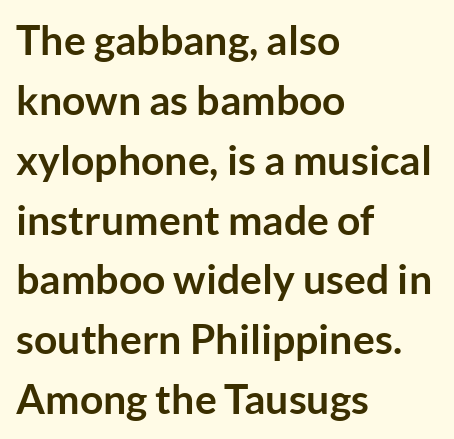
{"serif": "no", "italic": "no", "bold": "yes", "weight": "semibold", "width": "normal", "stroke_contrast": "low", "x_height": "medium", "monospaced": "no", "underline": "no", "align": "left", "line_spacing": "normal", "line_spacing_ratio": 1.46, "letter_spacing": "normal", "letter_spacing_em": 0.0, "glyph_px": 41}
